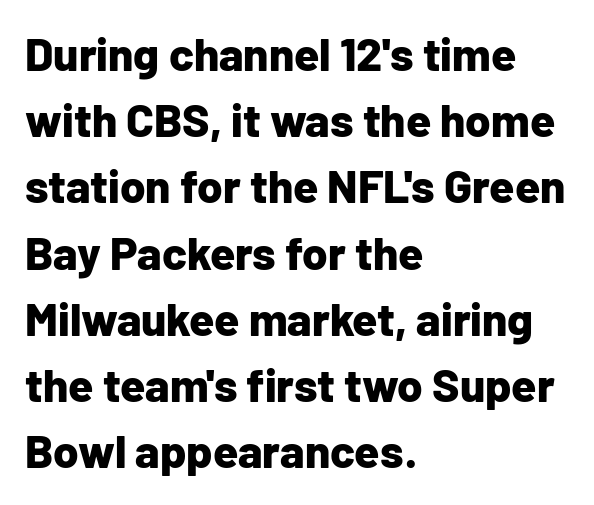
{"serif": "no", "italic": "no", "bold": "yes", "weight": "bold", "width": "normal", "stroke_contrast": "low", "x_height": "medium", "monospaced": "no", "underline": "no", "align": "left", "line_spacing": "normal", "line_spacing_ratio": 1.44, "letter_spacing": "normal", "letter_spacing_em": 0.0, "glyph_px": 46}
